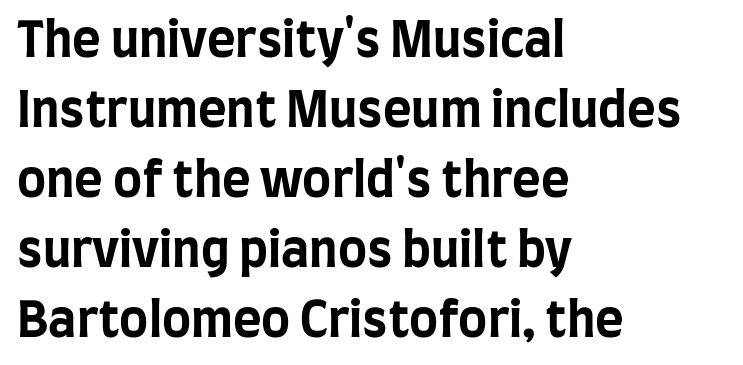
{"serif": "no", "italic": "no", "bold": "yes", "weight": "bold", "width": "condensed", "stroke_contrast": "low", "x_height": "large", "monospaced": "no", "underline": "no", "align": "left", "line_spacing": "normal", "line_spacing_ratio": 1.43, "letter_spacing": "normal", "letter_spacing_em": 0.0, "glyph_px": 49}
